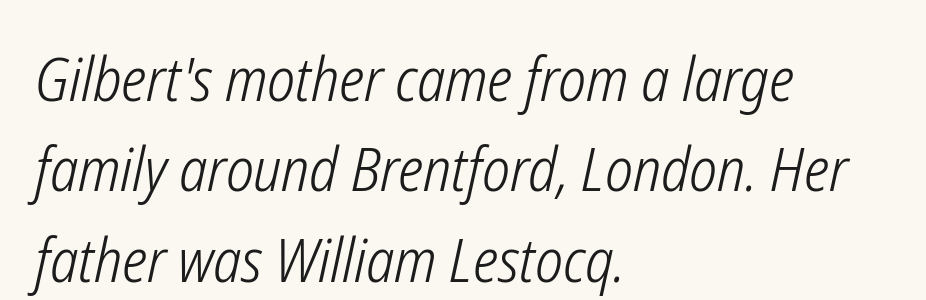
Q: Is the text bold? A: No.
Q: Is the text italic (slanted)? A: Yes, it leans right by about 12 degrees.
Q: Is the text underlined? A: No.
Q: How is the paragraph aligned? A: Left-aligned.
Q: Is the spacing between letters normal or unusually wide? A: Normal.
Q: Is the spacing between lines tight, normal or loose? A: Normal.
Q: Width (condensed, normal, or wide)? A: Condensed.
Q: Stroke contrast? A: Low.
Q: x-height? A: Medium.
Q: Monospaced? A: No.
